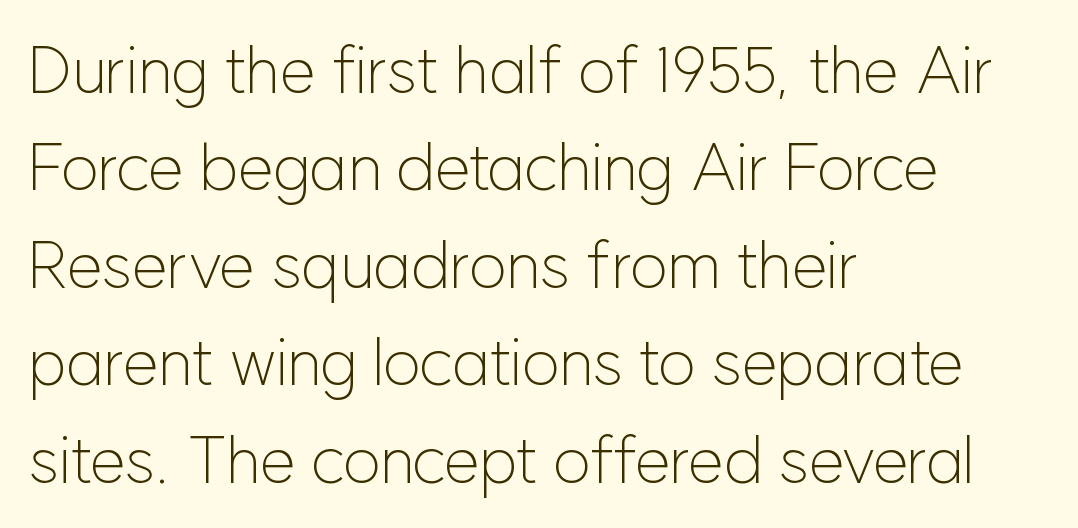
The image shows 65 px light sans-serif type, upright; set left-aligned, normal line spacing (1.5x), normal letter spacing, not underlined; low stroke contrast and a medium x-height.
